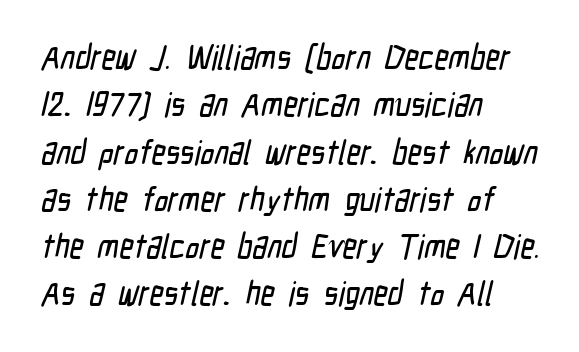
The font family rendered here belongs to the sans-serif group. Observe the ordinary spacing: letters are neighbours, not strangers. A typesetter would call this proportional, since set widths differ per character. Any mark beneath the type? The region is blank. Vertical spacing — default.
